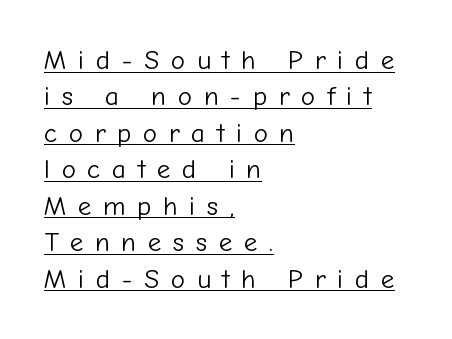
The image shows 27 px text type, upright; set left-aligned, normal line spacing (1.35x), unusually wide letter spacing (+0.43 em), underlined.
